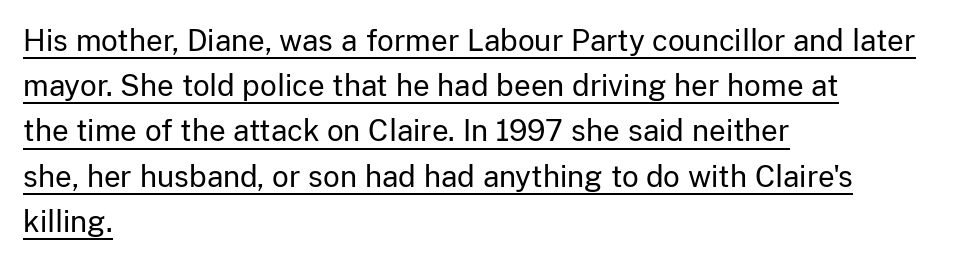
{"serif": "no", "italic": "no", "bold": "no", "weight": "regular", "width": "normal", "stroke_contrast": "low", "x_height": "medium", "monospaced": "no", "underline": "yes", "align": "left", "line_spacing": "normal", "line_spacing_ratio": 1.56, "letter_spacing": "normal", "letter_spacing_em": 0.0, "glyph_px": 29}
